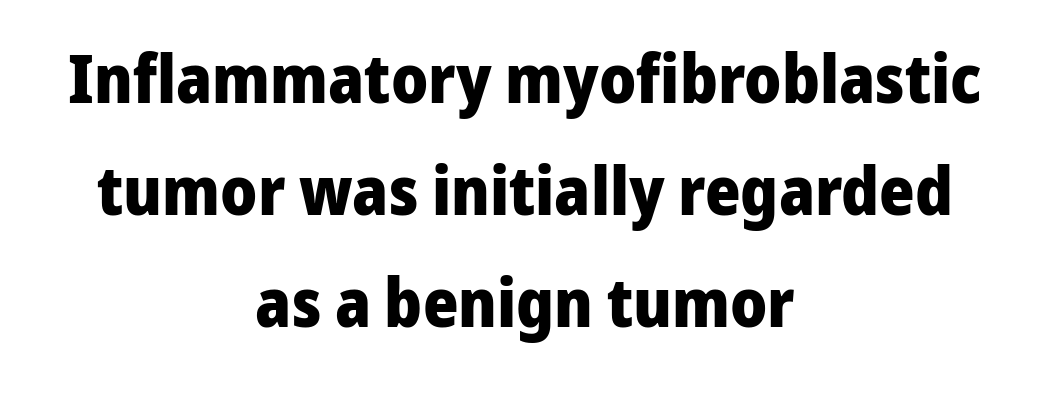
{"serif": "no", "italic": "no", "bold": "yes", "weight": "heavy", "width": "normal", "stroke_contrast": "low", "x_height": "medium", "monospaced": "no", "underline": "no", "align": "center", "line_spacing": "normal", "line_spacing_ratio": 1.65, "letter_spacing": "normal", "letter_spacing_em": 0.0, "glyph_px": 68}
